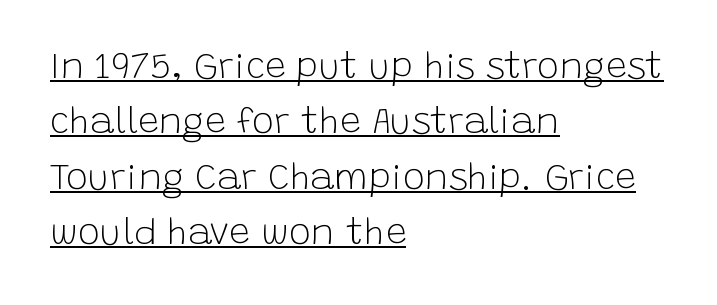
{"serif": "no", "italic": "no", "bold": "no", "weight": "light", "width": "normal", "stroke_contrast": "low", "x_height": "large", "monospaced": "no", "underline": "yes", "align": "left", "line_spacing": "normal", "line_spacing_ratio": 1.5, "letter_spacing": "normal", "letter_spacing_em": 0.0, "glyph_px": 37}
